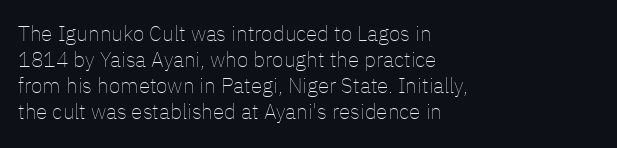
Q: Is the text bold? A: No.
Q: Is the text italic (slanted)? A: No, it is upright.
Q: Is the text underlined? A: No.
Q: How is the paragraph aligned? A: Left-aligned.
Q: Is the spacing between letters normal or unusually wide? A: Normal.
